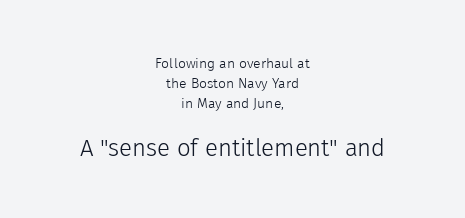
The image shows 24 px text type, upright; set centered, normal line spacing (1.43x), normal letter spacing, not underlined; the second (bottom) block is 1.71x larger.
